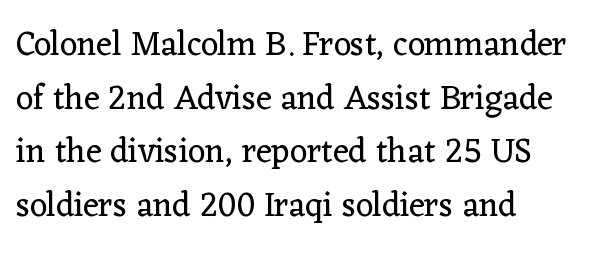
{"serif": "yes", "italic": "no", "bold": "no", "weight": "regular", "width": "normal", "stroke_contrast": "low", "x_height": "medium", "monospaced": "no", "underline": "no", "align": "left", "line_spacing": "normal", "line_spacing_ratio": 1.58, "letter_spacing": "normal", "letter_spacing_em": 0.0, "glyph_px": 34}
